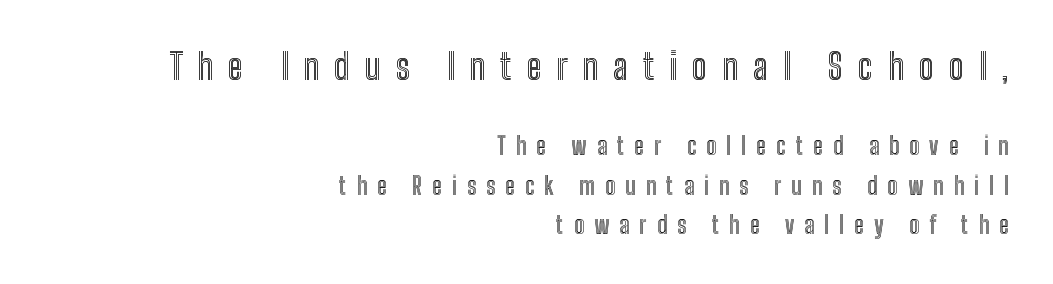
The image shows 36 px condensed type, upright; set right-aligned, normal line spacing (1.63x), unusually wide letter spacing (+0.42 em), not underlined; the first (top) block is 1.5x larger; a medium x-height.
